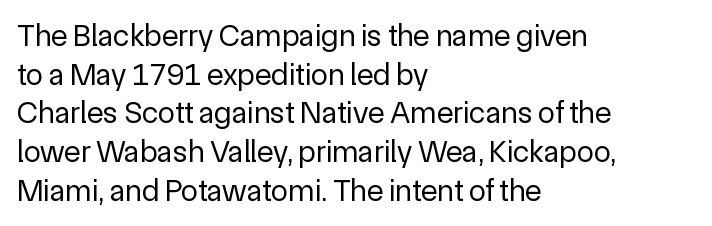
Nothing heavy about these letters — not bold at all. Does extra space separate the letters? No, they use regular spacing. The space beneath each line is pristine and unruled. These lines are composed in type without serifs.
